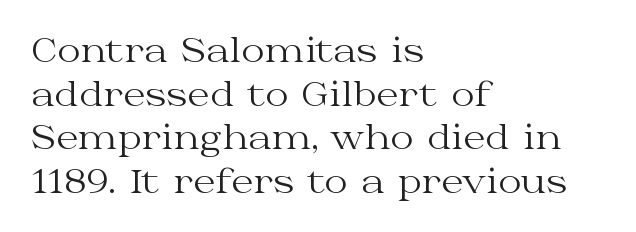
{"serif": "yes", "italic": "no", "bold": "no", "weight": "regular", "width": "wide", "stroke_contrast": "medium", "x_height": "medium", "monospaced": "no", "underline": "no", "align": "left", "line_spacing": "normal", "line_spacing_ratio": 1.36, "letter_spacing": "normal", "letter_spacing_em": 0.0, "glyph_px": 32}
